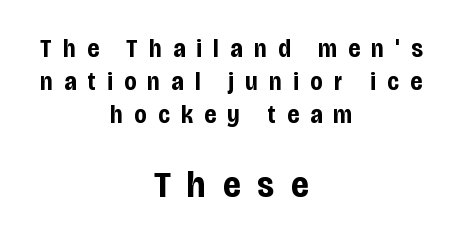
Compared with typical body copy, the letter spacing here is much looser. Of the two passages, the one underneath uses the larger point size. The text was rendered using a sans face with plain stroke endings. The letters stand straight up with perfectly vertical stems.
